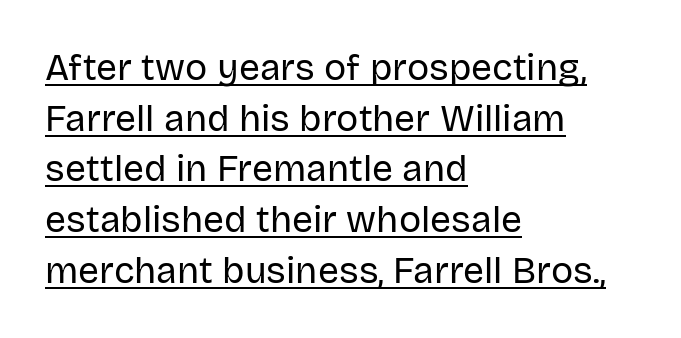
{"serif": "no", "italic": "no", "bold": "no", "weight": "regular", "width": "normal", "stroke_contrast": "low", "x_height": "large", "monospaced": "no", "underline": "yes", "align": "left", "line_spacing": "normal", "line_spacing_ratio": 1.37, "letter_spacing": "normal", "letter_spacing_em": 0.0, "glyph_px": 37}
